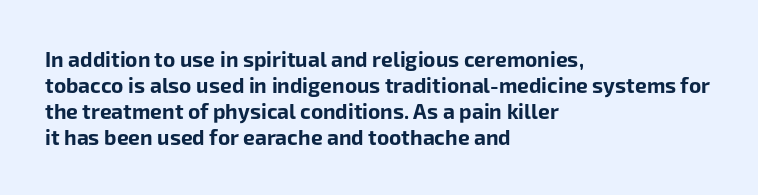
{"italic": "no", "bold": "yes", "underline": "no", "align": "left", "line_spacing_ratio": 1.24, "letter_spacing": "normal", "letter_spacing_em": 0.0, "glyph_px": 21}
